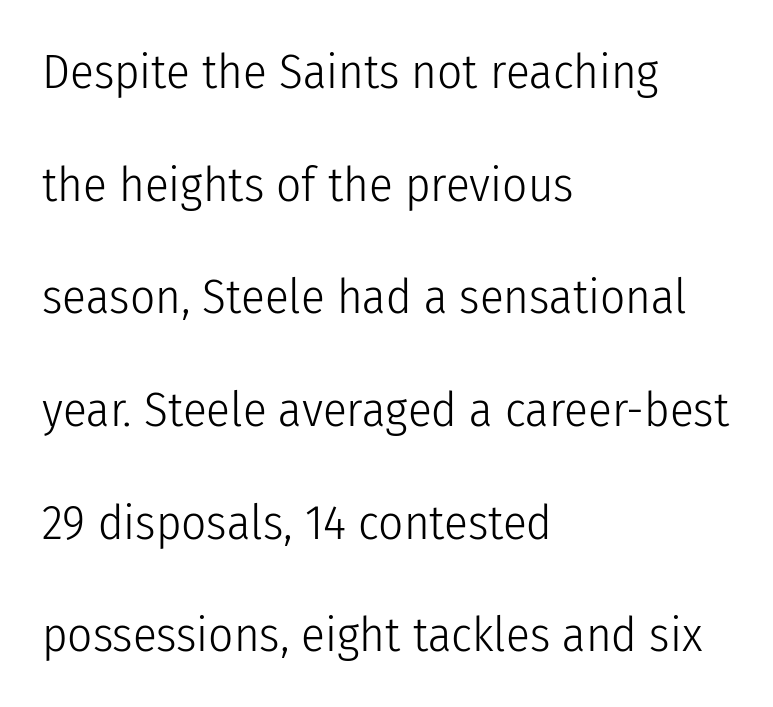
{"serif": "no", "italic": "no", "bold": "no", "weight": "light", "width": "condensed", "stroke_contrast": "low", "x_height": "medium", "monospaced": "no", "underline": "no", "align": "left", "line_spacing": "loose", "line_spacing_ratio": 2.3, "letter_spacing": "normal", "letter_spacing_em": 0.0, "glyph_px": 49}
